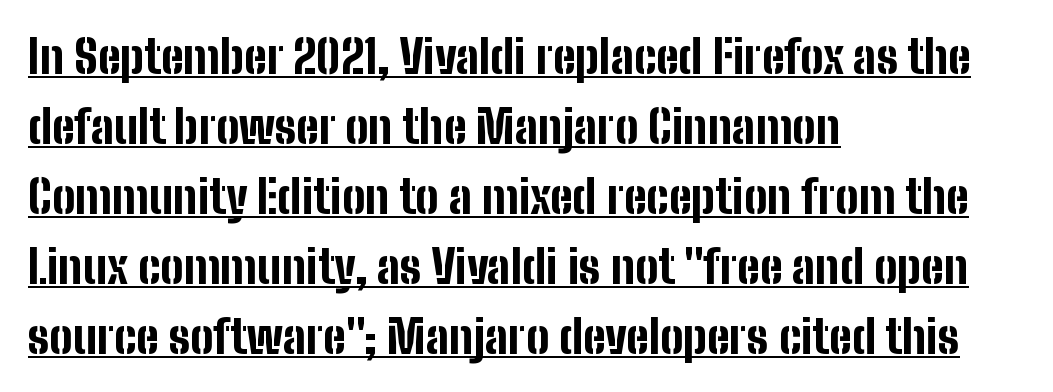
Q: Is the text bold? A: Yes.
Q: Is the text italic (slanted)? A: No, it is upright.
Q: Is the typeface a serif or a sans-serif typeface? A: Sans-serif.
Q: Is the text underlined? A: Yes.
Q: How is the paragraph aligned? A: Left-aligned.
Q: Is the spacing between letters normal or unusually wide? A: Normal.
Q: Is the spacing between lines tight, normal or loose? A: Normal.
Q: Width (condensed, normal, or wide)? A: Condensed.
Q: Stroke contrast? A: Low.
Q: x-height? A: Medium.
Q: Monospaced? A: No.
